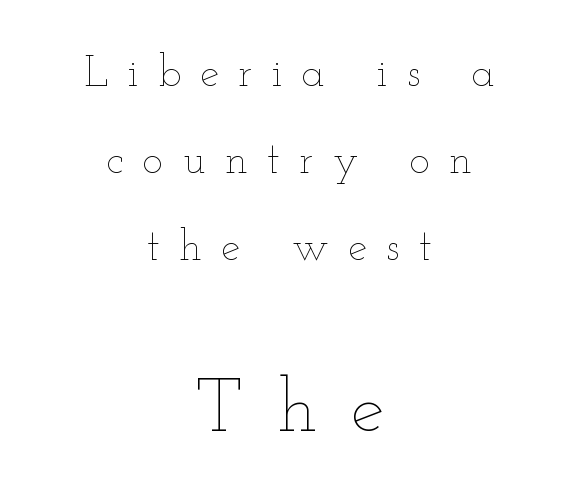
{"italic": "no", "bold": "no", "weight": "thin", "width": "wide", "stroke_contrast": "low", "x_height": "small", "monospaced": "no", "underline": "no", "align": "center", "line_spacing": "loose", "line_spacing_ratio": 2.02, "letter_spacing": "wide", "letter_spacing_em": 0.45, "larger_block": "second", "size_ratio": 1.77, "glyph_px": 76}
